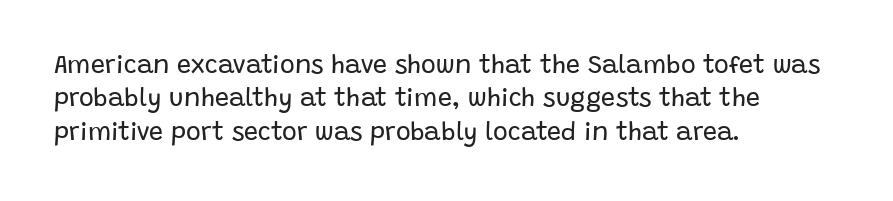
{"italic": "no", "bold": "no", "underline": "no", "align": "left", "line_spacing": "normal", "line_spacing_ratio": 1.34, "letter_spacing": "normal", "letter_spacing_em": 0.0, "glyph_px": 25}
